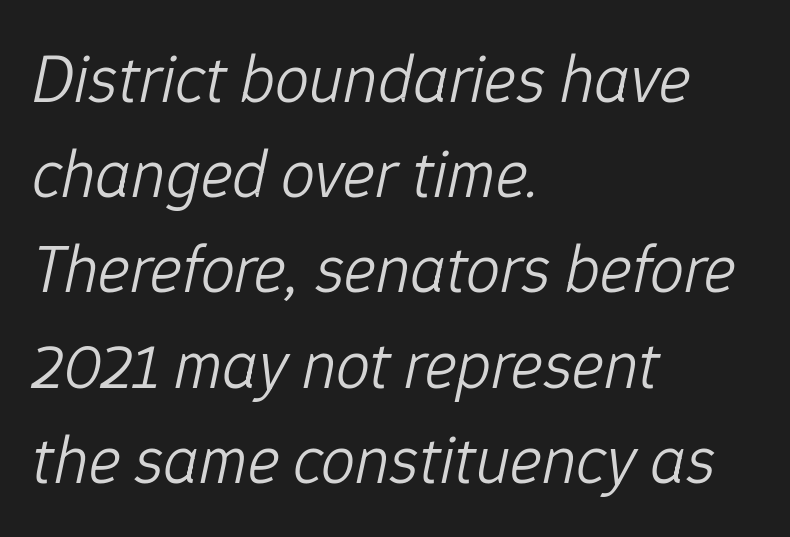
The space directly below the letters is spotless. Each new line begins a customary step beneath the previous one. Is the type slanted? Yes — the strokes lean at a clear angle. The rendering keeps characters at their native spacing. A quiet, ordinary-to-light weight characterises the typeface.
